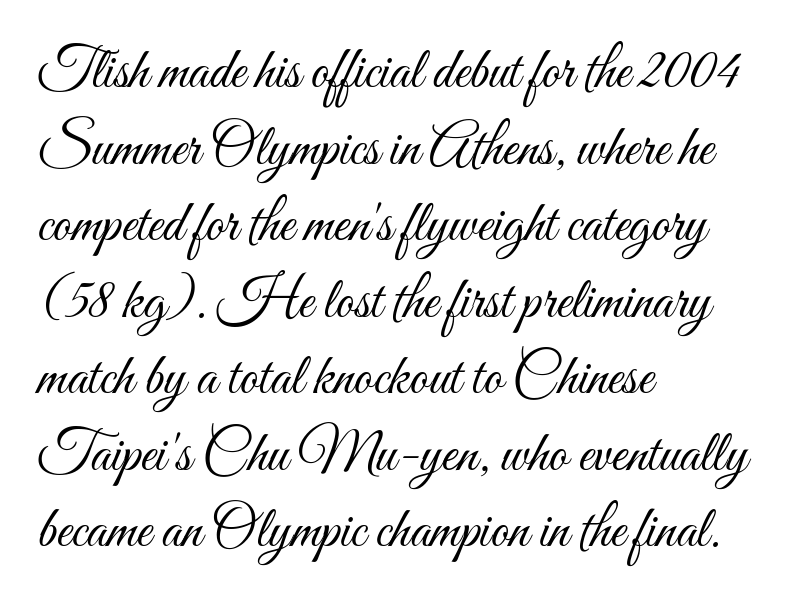
Q: Is the text bold? A: No.
Q: Is the text italic (slanted)? A: Yes.
Q: Is the text underlined? A: No.
Q: How is the paragraph aligned? A: Left-aligned.
Q: Is the spacing between letters normal or unusually wide? A: Normal.
Q: Is the spacing between lines tight, normal or loose? A: Normal.
Q: Width (condensed, normal, or wide)? A: Condensed.
Q: Stroke contrast? A: Medium.
Q: x-height? A: Small.
Q: Monospaced? A: No.
